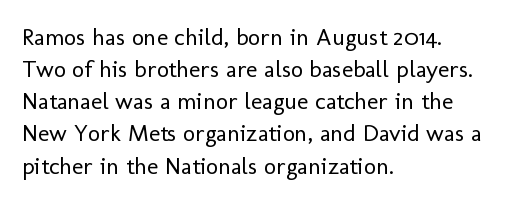
The image shows 24 px text type, upright; set left-aligned, normal line spacing (1.34x), normal letter spacing, not underlined.
